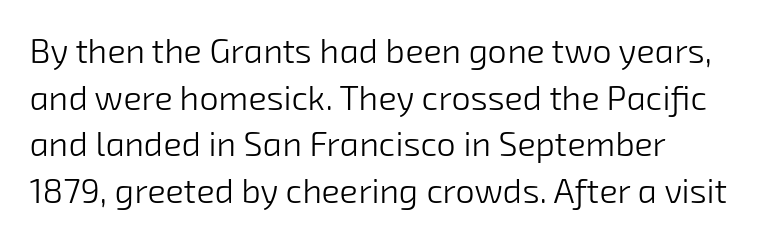
{"serif": "no", "bold": "no", "weight": "light", "width": "normal", "stroke_contrast": "low", "x_height": "medium", "monospaced": "no", "underline": "no", "align": "left", "line_spacing": "normal", "line_spacing_ratio": 1.37, "letter_spacing": "normal", "letter_spacing_em": 0.0, "glyph_px": 34}
